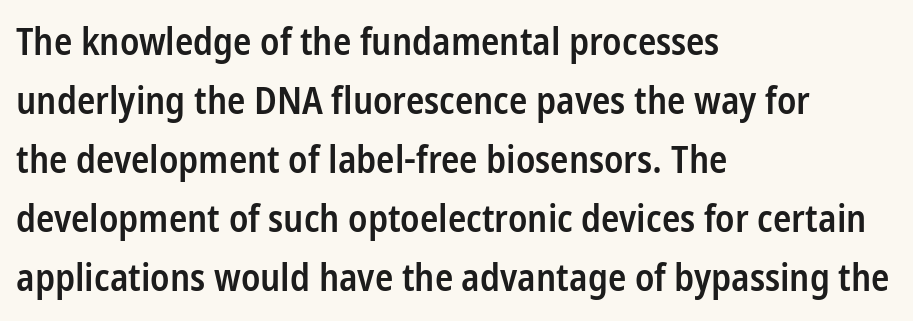
Q: Is the text bold? A: Semi-bold.
Q: Is the text italic (slanted)? A: No, it is upright.
Q: Is the typeface a serif or a sans-serif typeface? A: Sans-serif.
Q: Is the text underlined? A: No.
Q: How is the paragraph aligned? A: Left-aligned.
Q: Is the spacing between letters normal or unusually wide? A: Normal.
Q: Is the spacing between lines tight, normal or loose? A: Normal.
Q: Width (condensed, normal, or wide)? A: Condensed.
Q: Stroke contrast? A: Low.
Q: x-height? A: Medium.
Q: Monospaced? A: No.
